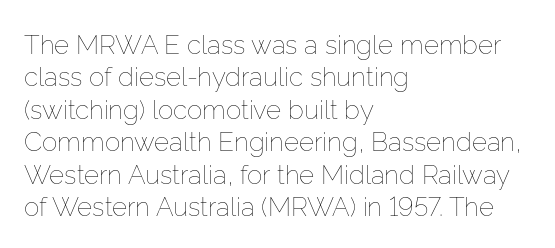
The image shows 26 px text type, upright; set left-aligned, normal line spacing (1.25x), normal letter spacing, not underlined.
